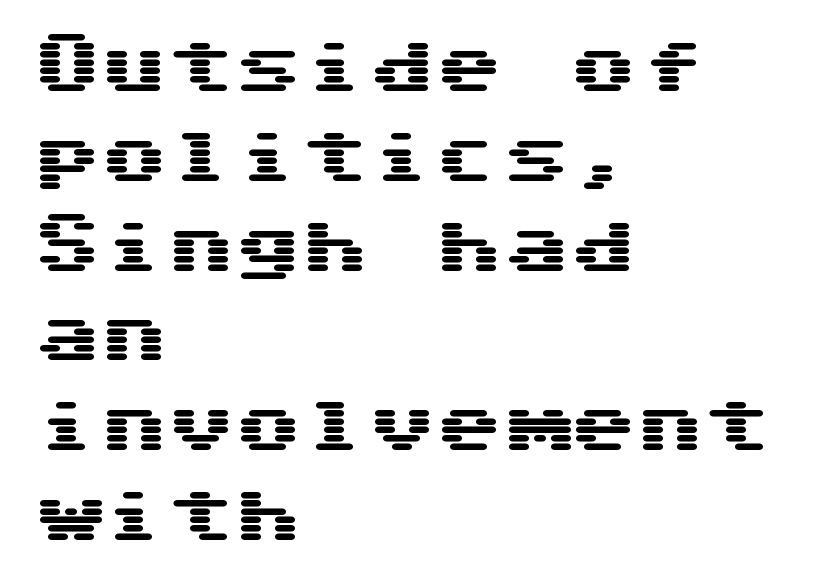
Q: Is the text italic (slanted)? A: No, it is upright.
Q: Is the typeface a serif or a sans-serif typeface? A: Sans-serif.
Q: Is the text underlined? A: No.
Q: How is the paragraph aligned? A: Left-aligned.
Q: Is the spacing between letters normal or unusually wide? A: Normal.
Q: Is the spacing between lines tight, normal or loose? A: Normal.
Q: Width (condensed, normal, or wide)? A: Wide.
Q: Stroke contrast? A: Medium.
Q: x-height? A: Medium.
